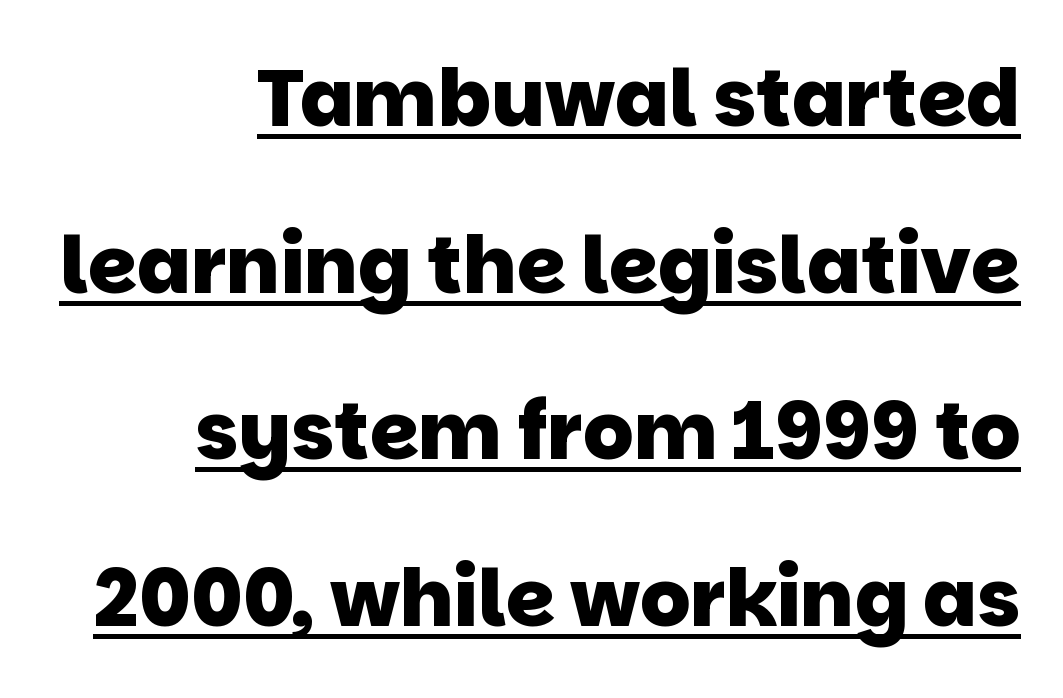
The rendering anchors every line to the right-hand side. The letters carry no serifs — their stems end cleanly without finishing strokes. The passage shown is underscored from start to finish. There is no visible air inserted between adjacent glyphs. Typesetter's note: full bold, strokes at maximum text heaviness.
